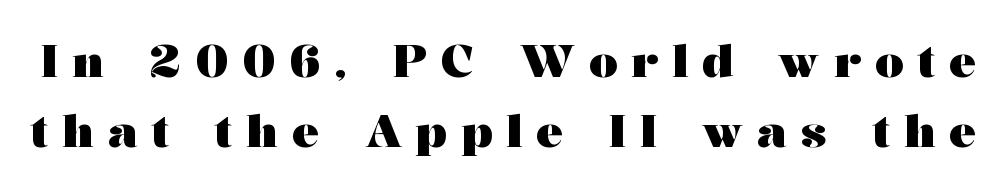
The rendering uses a moderate line-height, typical for paragraphs. The words here are not underlined. Every letter is thick-stroked: bold, no question. Posture: straight, roman, zero tilt.
